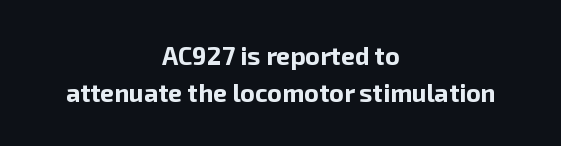
{"italic": "no", "bold": "yes", "underline": "no", "align": "center", "line_spacing": "normal", "line_spacing_ratio": 1.47, "letter_spacing": "normal", "letter_spacing_em": 0.0, "glyph_px": 25}
